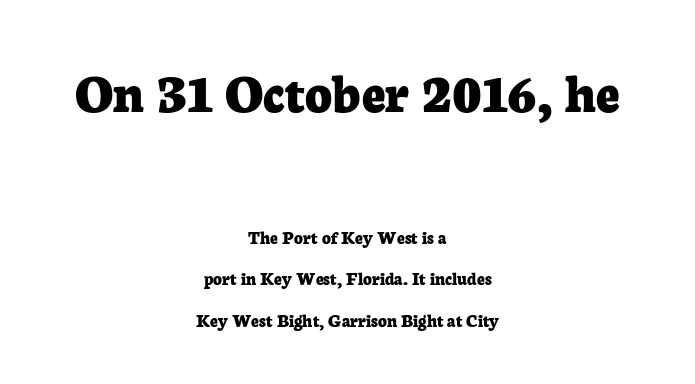
{"serif": "yes", "italic": "no", "bold": "yes", "weight": "bold", "width": "normal", "stroke_contrast": "low", "x_height": "medium", "monospaced": "no", "underline": "no", "align": "center", "line_spacing": "loose", "line_spacing_ratio": 2.17, "letter_spacing": "normal", "letter_spacing_em": 0.0, "larger_block": "first", "size_ratio": 3.05, "glyph_px": 58}
